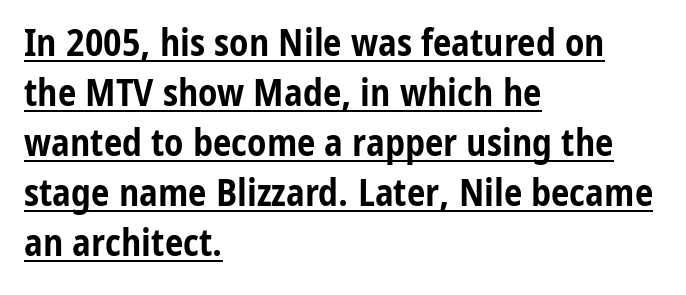
Q: Is the text bold? A: Yes.
Q: Is the text italic (slanted)? A: No, it is upright.
Q: Is the typeface a serif or a sans-serif typeface? A: Sans-serif.
Q: Is the text underlined? A: Yes.
Q: How is the paragraph aligned? A: Left-aligned.
Q: Is the spacing between letters normal or unusually wide? A: Normal.
Q: Is the spacing between lines tight, normal or loose? A: Normal.
Q: Width (condensed, normal, or wide)? A: Condensed.
Q: Stroke contrast? A: Low.
Q: x-height? A: Medium.
Q: Monospaced? A: No.
